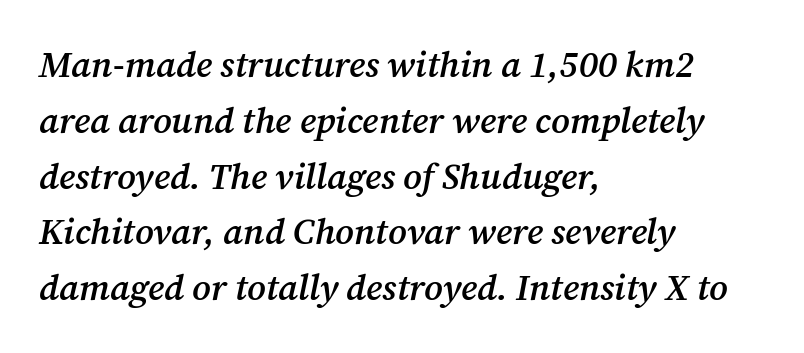
The compositor pushed each line to the left boundary. Character widths vary here, with narrow letters taking less room than wide ones. Tracking value appears to be zero — textbook default spacing. Serif or sans? Serif — the stroke terminals have little feet.
